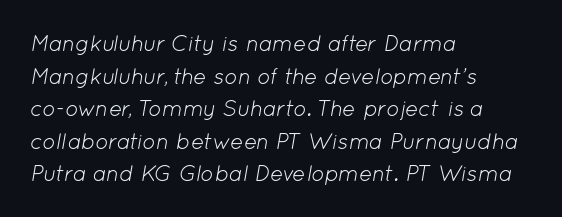
The image shows 22 px text type, italic (leaning right); set left-aligned, normal line spacing (1.48x), normal letter spacing, not underlined.
